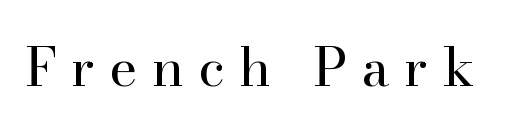
{"serif": "yes", "italic": "no", "bold": "no", "weight": "regular", "width": "normal", "stroke_contrast": "high", "x_height": "small", "monospaced": "no", "underline": "no", "letter_spacing": "wide", "letter_spacing_em": 0.26, "glyph_px": 54}
